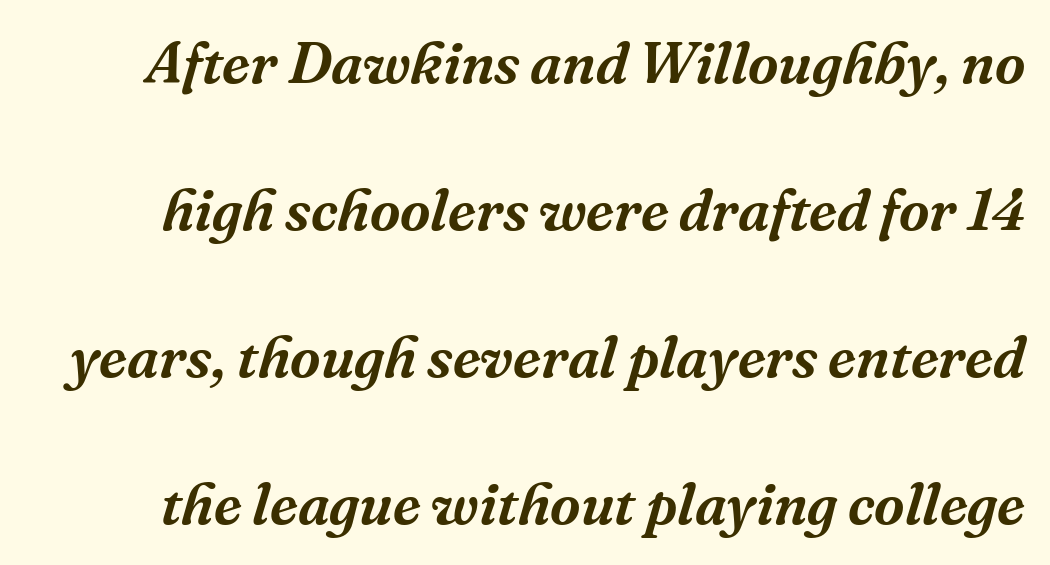
{"serif": "yes", "italic": "yes", "lean": "right", "slant_degrees": 16, "width": "normal", "stroke_contrast": "medium", "x_height": "medium", "monospaced": "no", "underline": "no", "line_spacing": "loose", "line_spacing_ratio": 2.49, "letter_spacing": "normal", "letter_spacing_em": 0.0, "glyph_px": 59}
